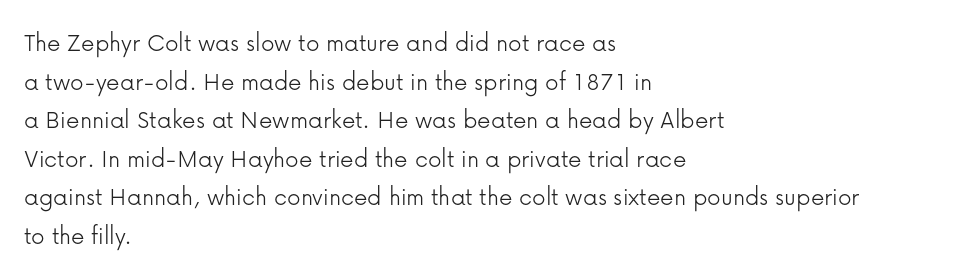
Stroke thickness stays within the range of a standard reading face or lighter. Notice how descenders clear the ascenders below comfortably — that's standard leading. There is no visible air inserted between adjacent glyphs. Casual observation: everything's shoved over to the left. The specimen omits any rule beneath the text block's lines. The letters stand straight up with perfectly vertical stems.
